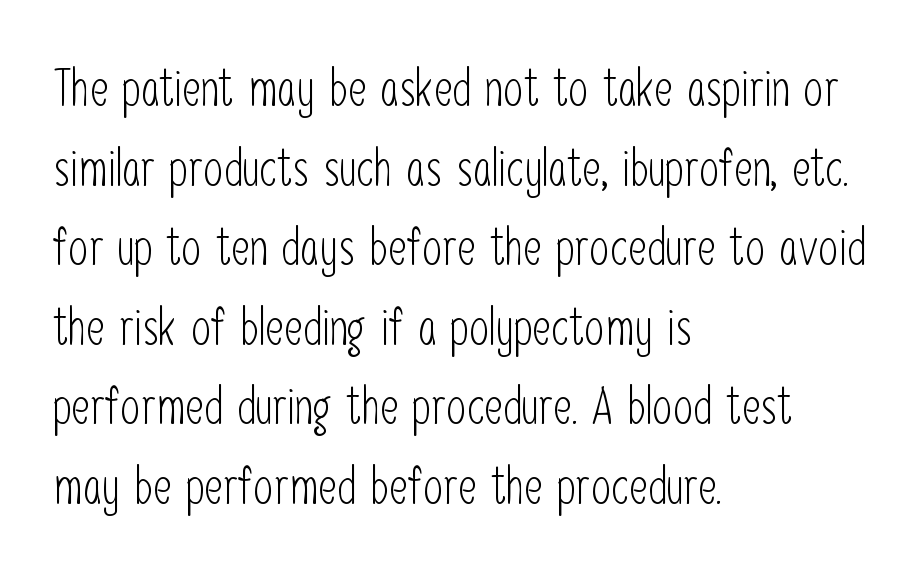
Q: Is the text bold? A: No.
Q: Is the text italic (slanted)? A: No, it is upright.
Q: Is the typeface a serif or a sans-serif typeface? A: Sans-serif.
Q: Is the text underlined? A: No.
Q: How is the paragraph aligned? A: Left-aligned.
Q: Is the spacing between letters normal or unusually wide? A: Normal.
Q: Is the spacing between lines tight, normal or loose? A: Normal.
Q: Width (condensed, normal, or wide)? A: Condensed.
Q: Stroke contrast? A: Low.
Q: x-height? A: Medium.
Q: Monospaced? A: No.
